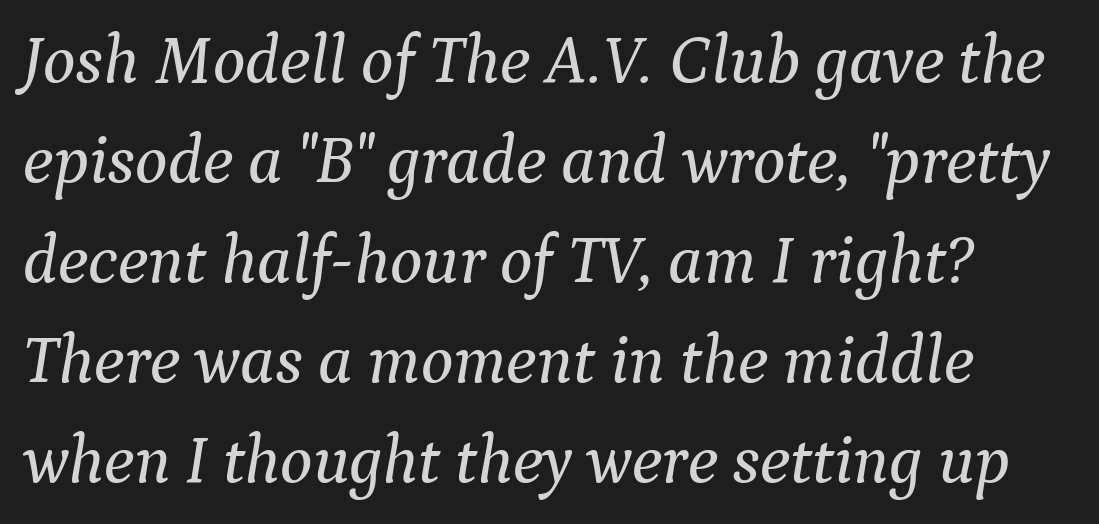
{"serif": "yes", "italic": "yes", "lean": "right", "slant_degrees": 9, "width": "normal", "stroke_contrast": "medium", "x_height": "medium", "monospaced": "no", "underline": "no", "line_spacing": "normal", "line_spacing_ratio": 1.47, "letter_spacing": "normal", "letter_spacing_em": 0.0, "glyph_px": 68}
